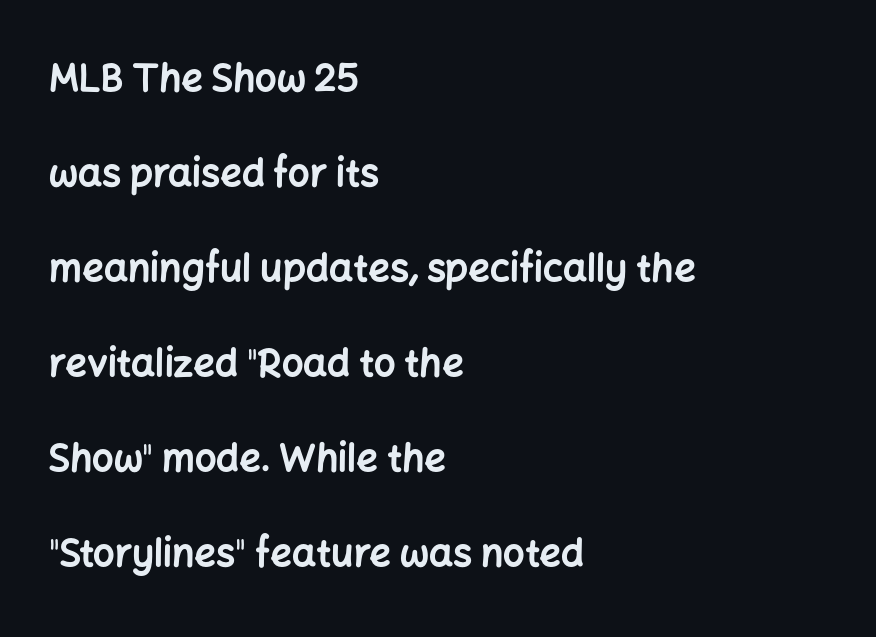
The image shows 38 px bold sans-serif type, upright; set left-aligned, loose line spacing (2.5x), normal letter spacing, not underlined; low stroke contrast and a medium x-height.
